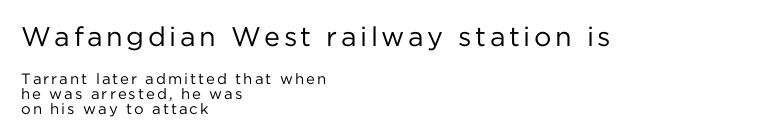
The foot of each line stays bare and open. Visually the block forms a straight wall on the left and a jagged coastline on the right. Every stem runs plumb, perpendicular to the baseline. Summary of weight: not heavy and not bold.
